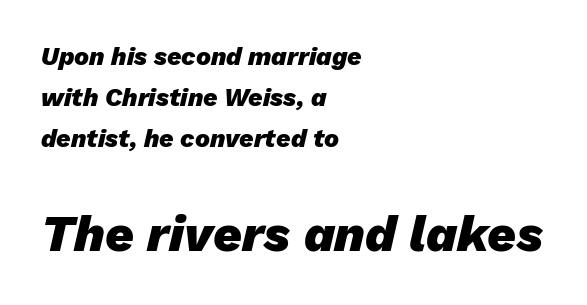
A dark, heavy texture on the line: the type is bold. A typesetter would call this proportional, since set widths differ per character. This sample uses an oblique cut, with every glyph tilted off the vertical. Small over large — that's the arrangement of the two blocks here.
